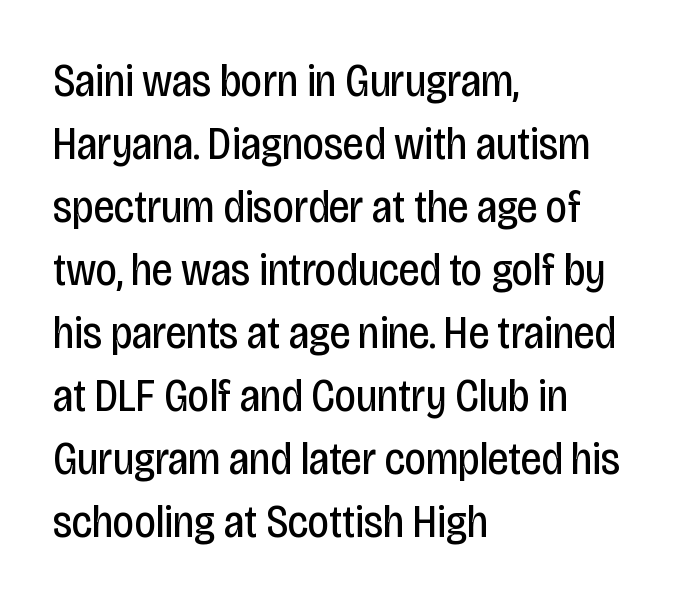
Q: Is the text bold? A: No.
Q: Is the text italic (slanted)? A: No, it is upright.
Q: Is the typeface a serif or a sans-serif typeface? A: Sans-serif.
Q: Is the text underlined? A: No.
Q: How is the paragraph aligned? A: Left-aligned.
Q: Is the spacing between letters normal or unusually wide? A: Normal.
Q: Is the spacing between lines tight, normal or loose? A: Normal.
Q: Width (condensed, normal, or wide)? A: Condensed.
Q: Stroke contrast? A: Low.
Q: x-height? A: Large.
Q: Monospaced? A: No.
